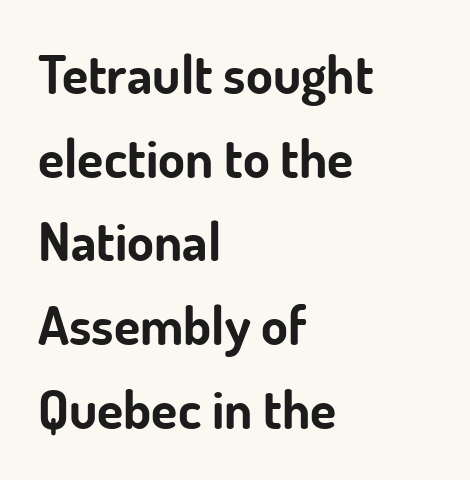
The face used here is proportionally spaced, like ordinary book or web type. A typesetter would label this face a sans. The rendering anchors every line to the left-hand side. Words appear dense and cohesive because spacing is normal.
